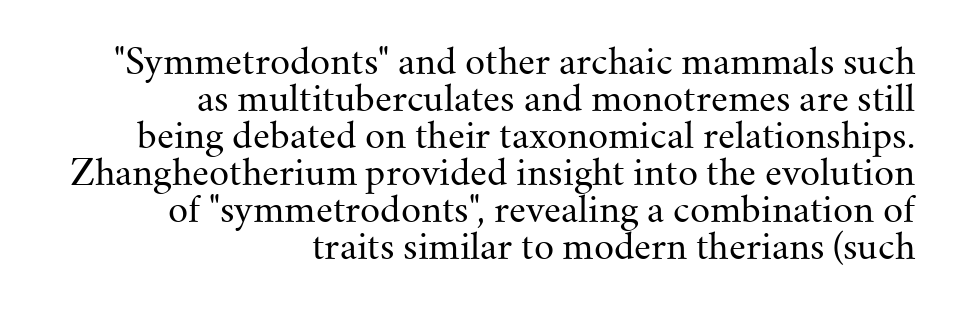
Q: Is the text bold? A: No.
Q: Is the text italic (slanted)? A: No, it is upright.
Q: Is the typeface a serif or a sans-serif typeface? A: Serif.
Q: Is the text underlined? A: No.
Q: How is the paragraph aligned? A: Right-aligned.
Q: Is the spacing between letters normal or unusually wide? A: Normal.
Q: Is the spacing between lines tight, normal or loose? A: Tight.
Q: Width (condensed, normal, or wide)? A: Normal.
Q: Stroke contrast? A: Medium.
Q: x-height? A: Small.
Q: Monospaced? A: No.
